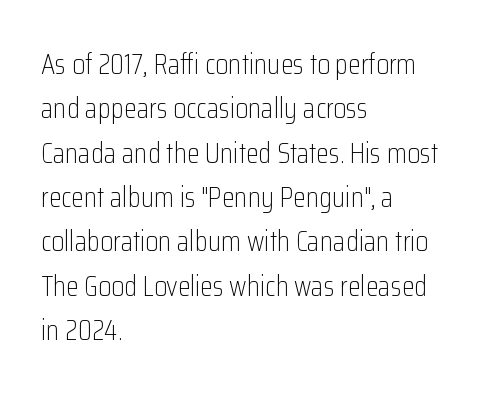
Q: Is the text bold? A: No.
Q: Is the text italic (slanted)? A: No, it is upright.
Q: Is the typeface a serif or a sans-serif typeface? A: Sans-serif.
Q: Is the text underlined? A: No.
Q: How is the paragraph aligned? A: Left-aligned.
Q: Is the spacing between letters normal or unusually wide? A: Normal.
Q: Is the spacing between lines tight, normal or loose? A: Normal.
Q: Width (condensed, normal, or wide)? A: Condensed.
Q: Stroke contrast? A: Low.
Q: x-height? A: Medium.
Q: Monospaced? A: No.
